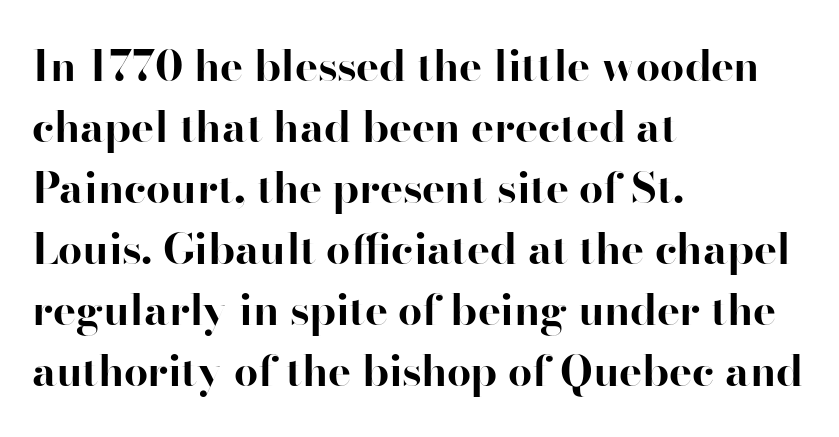
The characters display no serif detailing; their extremities are plain. Left-aligned paragraph, ragged on the right. Check under the words: just untouched page. Every letter is thick-stroked: bold, no question. Spacing verdict: proportional, widths tailored to each character.
